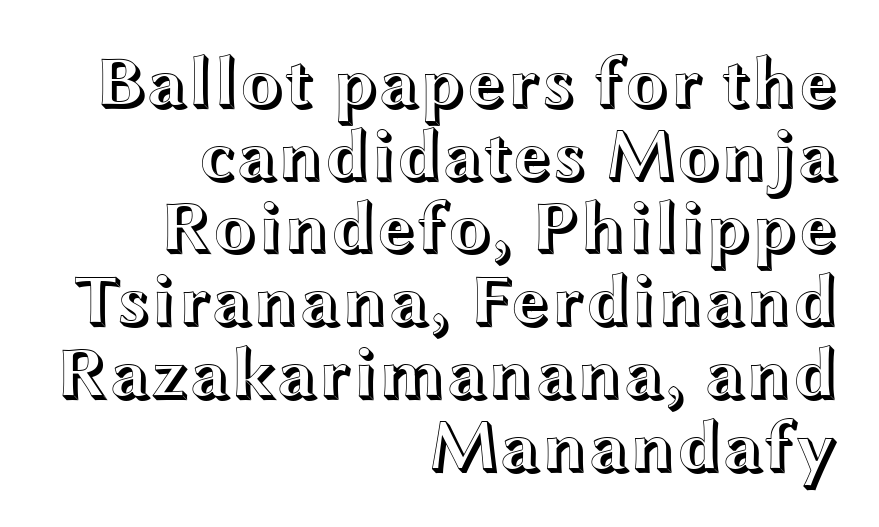
{"italic": "no", "width": "wide", "x_height": "medium", "monospaced": "no", "underline": "no", "align": "right", "line_spacing": "tight", "line_spacing_ratio": 1.01, "letter_spacing": "normal", "letter_spacing_em": 0.0, "glyph_px": 72}
